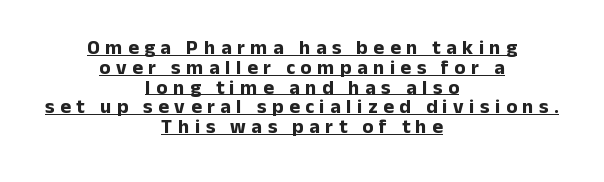
Q: Is the text bold? A: Yes.
Q: Is the text italic (slanted)? A: No, it is upright.
Q: Is the text underlined? A: Yes.
Q: How is the paragraph aligned? A: Centered.
Q: Is the spacing between letters normal or unusually wide? A: Unusually wide.
Q: Is the spacing between lines tight, normal or loose? A: Tight.
